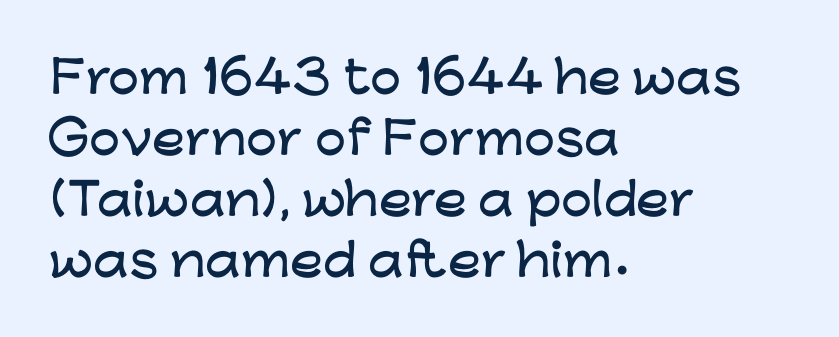
{"serif": "no", "italic": "no", "width": "wide", "stroke_contrast": "low", "x_height": "medium", "monospaced": "no", "underline": "no", "align": "left", "line_spacing": "normal", "line_spacing_ratio": 1.39, "letter_spacing": "normal", "letter_spacing_em": 0.0, "glyph_px": 44}
